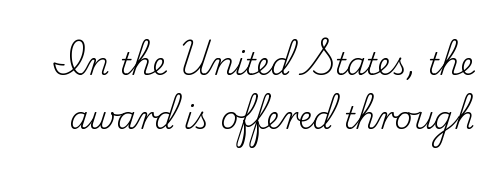
The image shows 31 px regular-weight serif type; set line spacing 1.74x, normal letter spacing, not underlined; low stroke contrast and a small x-height.
